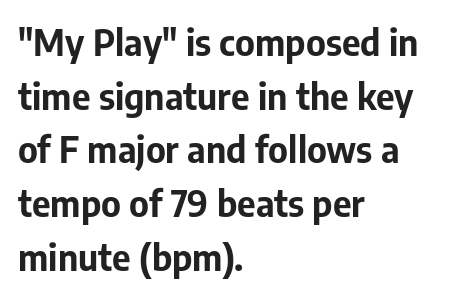
{"serif": "no", "italic": "no", "bold": "yes", "weight": "bold", "width": "normal", "stroke_contrast": "low", "x_height": "medium", "monospaced": "no", "underline": "no", "align": "left", "line_spacing": "normal", "line_spacing_ratio": 1.49, "letter_spacing": "normal", "letter_spacing_em": 0.0, "glyph_px": 36}
